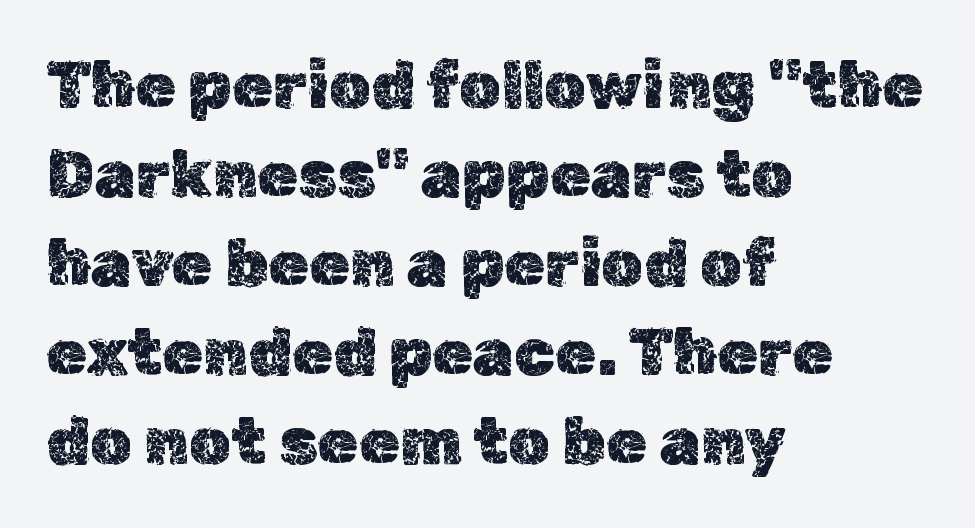
The image shows 66 px text type, upright; set left-aligned, normal line spacing (1.35x), normal letter spacing, not underlined; a medium x-height.
